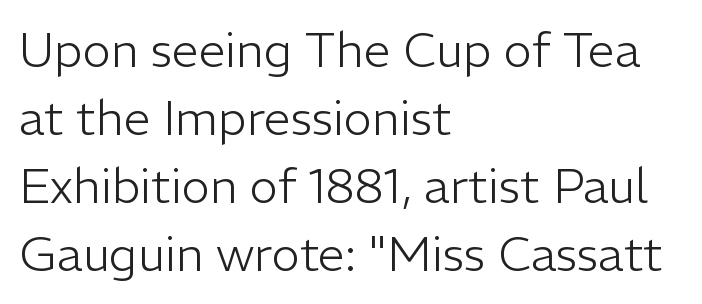
The image shows 48 px light sans-serif type, upright; set left-aligned, normal line spacing (1.42x), normal letter spacing, not underlined; low stroke contrast and a medium x-height.
